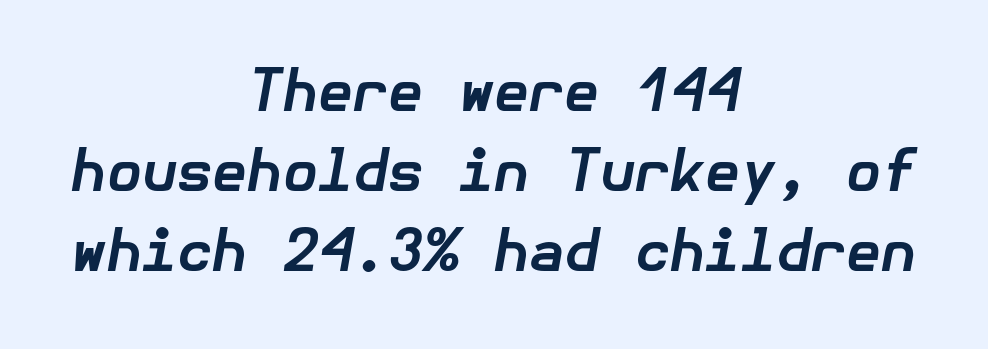
{"italic": "yes", "lean": "right", "slant_degrees": 10, "bold": "yes", "weight": "bold", "width": "normal", "stroke_contrast": "low", "x_height": "medium", "underline": "no", "align": "center", "line_spacing": "normal", "line_spacing_ratio": 1.4, "letter_spacing": "normal", "letter_spacing_em": 0.0, "glyph_px": 57}
